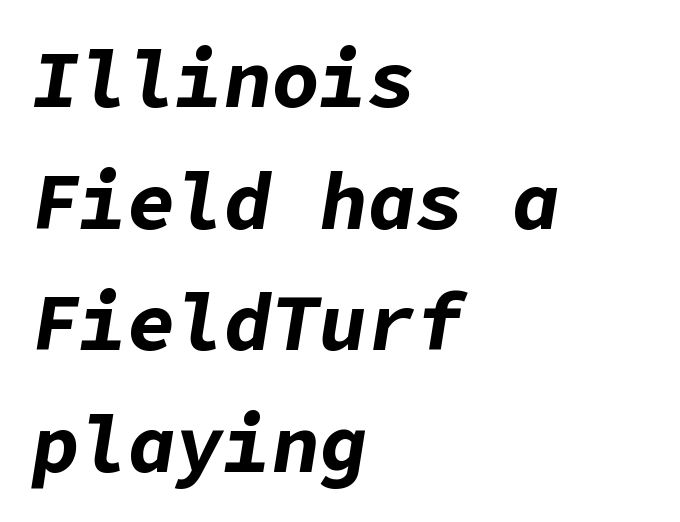
{"italic": "yes", "lean": "right", "slant_degrees": 9, "bold": "yes", "weight": "bold", "width": "normal", "stroke_contrast": "low", "x_height": "medium", "underline": "no", "align": "left", "line_spacing": "normal", "line_spacing_ratio": 1.52, "letter_spacing": "normal", "letter_spacing_em": 0.0, "glyph_px": 80}
